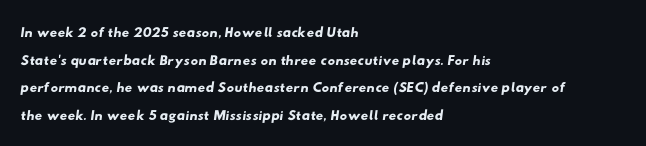
Any mark beneath the type? The region is blank. Does the copy run flush right? No — it runs flush left. Vertically, the passage feels balanced, rows spaced as you'd expect. Does extra space separate the letters? No, they use regular spacing.
